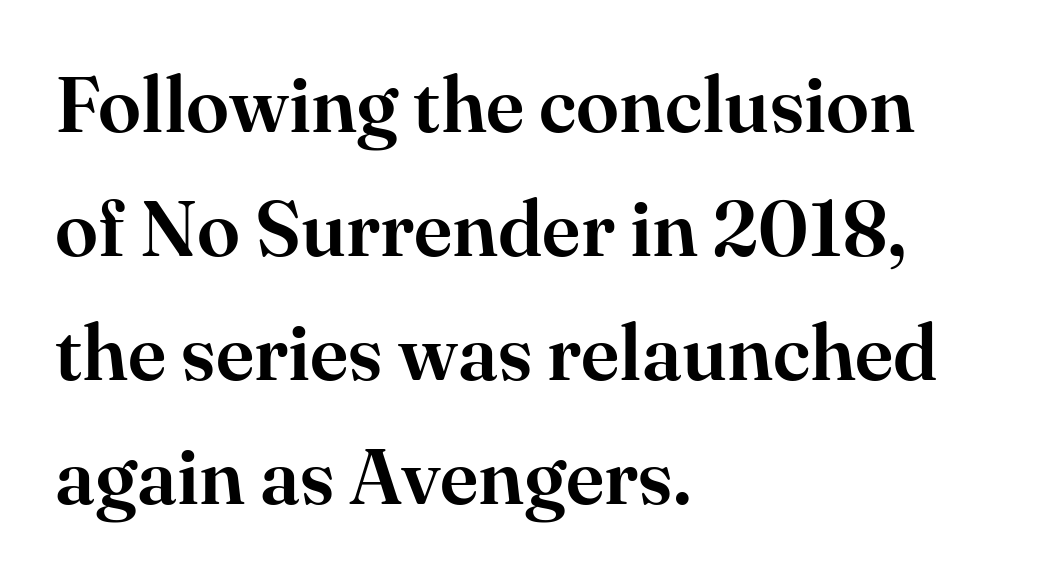
Q: Is the text italic (slanted)? A: No, it is upright.
Q: Is the typeface a serif or a sans-serif typeface? A: Serif.
Q: Is the text underlined? A: No.
Q: How is the paragraph aligned? A: Left-aligned.
Q: Is the spacing between letters normal or unusually wide? A: Normal.
Q: Is the spacing between lines tight, normal or loose? A: Normal.
Q: Width (condensed, normal, or wide)? A: Normal.
Q: Stroke contrast? A: High.
Q: x-height? A: Small.
Q: Monospaced? A: No.
